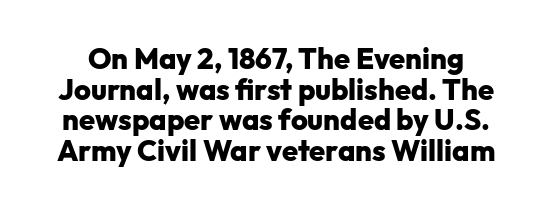
{"serif": "no", "italic": "no", "bold": "yes", "weight": "heavy", "width": "normal", "stroke_contrast": "low", "x_height": "medium", "monospaced": "no", "underline": "no", "line_spacing": "tight", "line_spacing_ratio": 1.06, "letter_spacing": "normal", "letter_spacing_em": 0.0, "glyph_px": 29}
